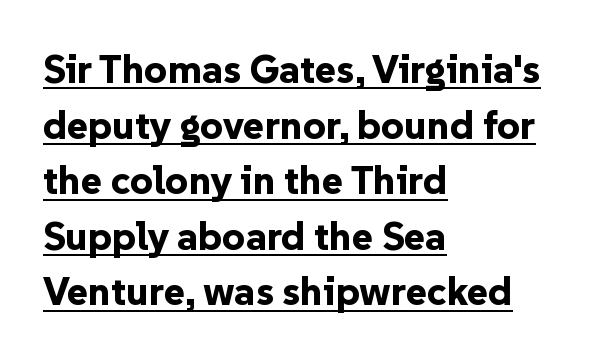
The image shows 40 px bold sans-serif type, upright; set left-aligned, normal line spacing (1.39x), normal letter spacing, underlined; low stroke contrast and a medium x-height.
